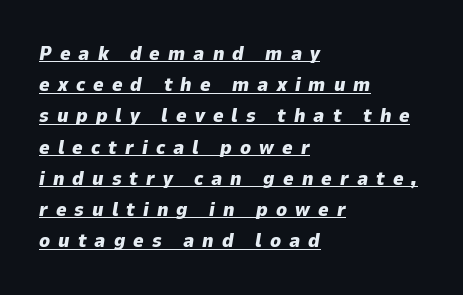
{"italic": "yes", "lean": "right", "slant_degrees": 9, "bold": "yes", "underline": "yes", "align": "left", "line_spacing": "normal", "line_spacing_ratio": 1.56, "letter_spacing": "wide", "letter_spacing_em": 0.4, "glyph_px": 20}
